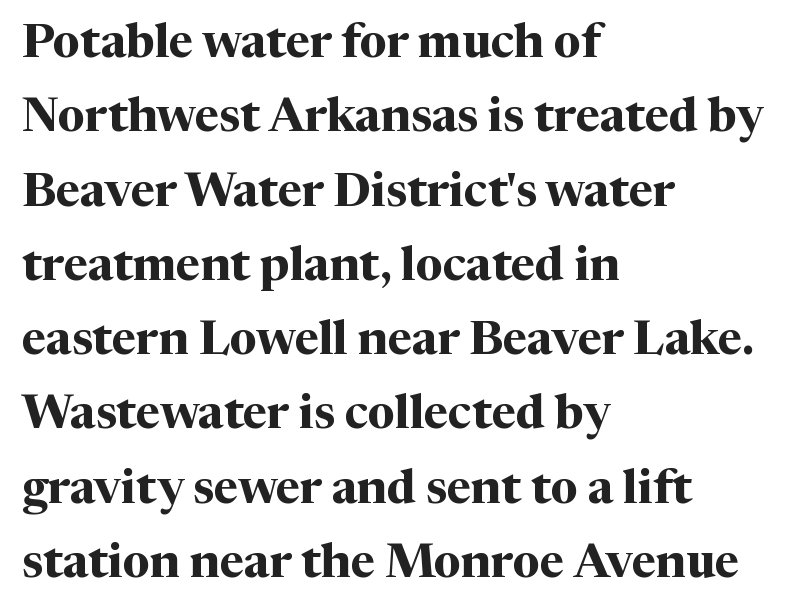
Q: Is the text bold? A: Yes.
Q: Is the text italic (slanted)? A: No, it is upright.
Q: Is the typeface a serif or a sans-serif typeface? A: Serif.
Q: Is the text underlined? A: No.
Q: How is the paragraph aligned? A: Left-aligned.
Q: Is the spacing between letters normal or unusually wide? A: Normal.
Q: Is the spacing between lines tight, normal or loose? A: Normal.
Q: Width (condensed, normal, or wide)? A: Normal.
Q: Stroke contrast? A: Medium.
Q: x-height? A: Medium.
Q: Monospaced? A: No.
